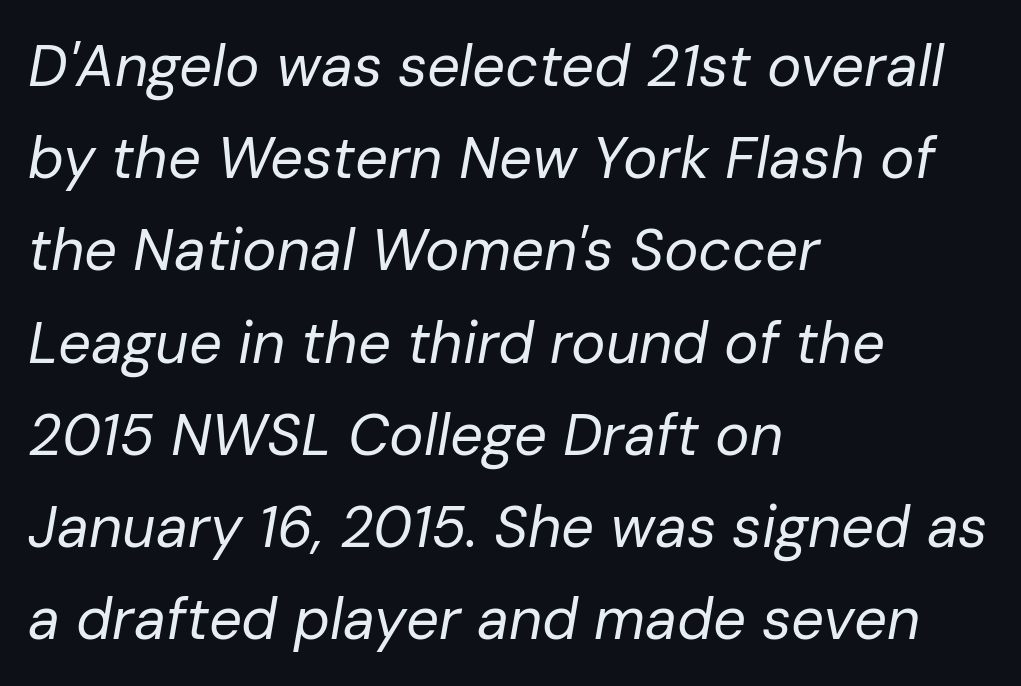
Students, observe: this is what conventionally led text looks like. Rule under the text: the space is simply empty. Looks like regular typesetting: each glyph gets only the width it needs. Standard letterfit; no display-style spreading of the glyphs. This rendering uses left alignment, leaving the right contour irregular. Is the stroke heavy? The answer is a plain regular-or-lighter.
